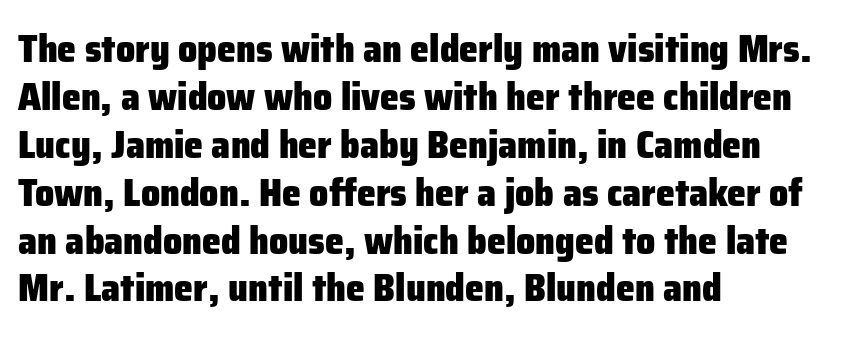
{"serif": "no", "italic": "no", "bold": "yes", "weight": "heavy", "width": "normal", "stroke_contrast": "low", "x_height": "medium", "monospaced": "no", "underline": "no", "align": "left", "line_spacing": "normal", "line_spacing_ratio": 1.26, "letter_spacing": "normal", "letter_spacing_em": 0.0, "glyph_px": 38}
